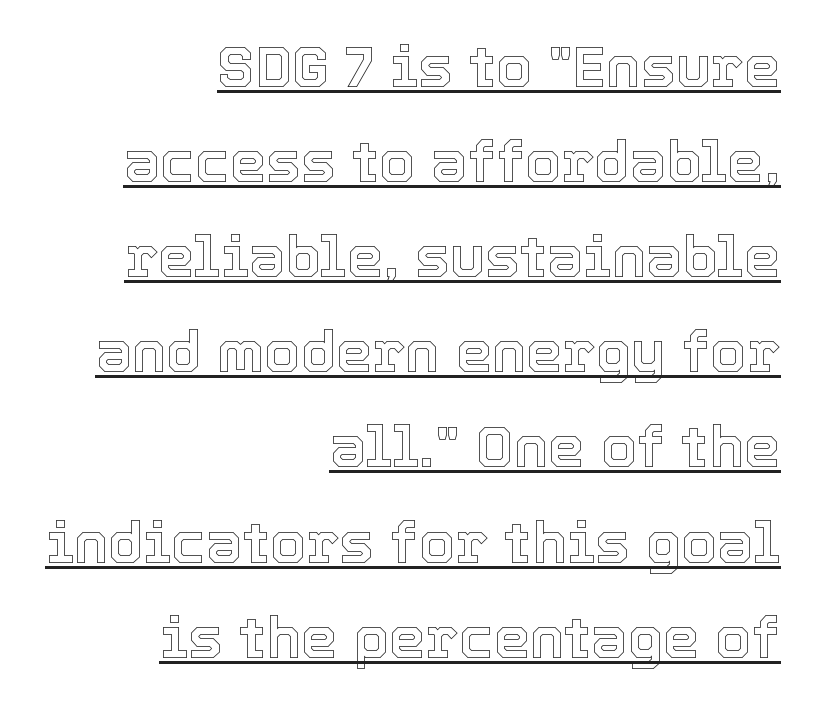
The image shows 58 px text type, upright; set right-aligned, normal line spacing (1.64x), normal letter spacing, underlined; a medium x-height.
